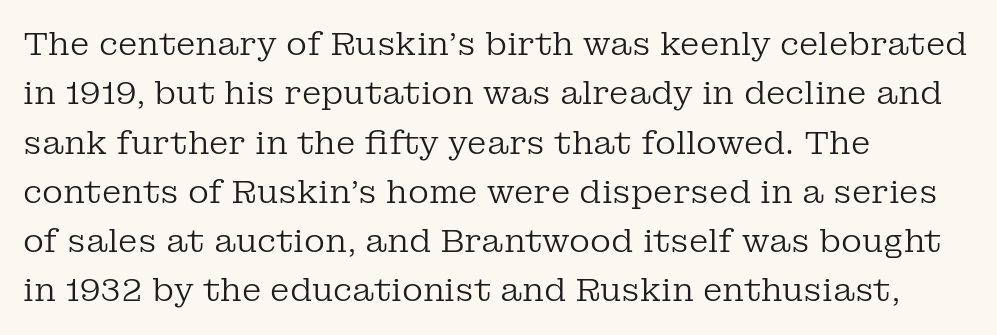
{"serif": "yes", "italic": "no", "bold": "no", "weight": "regular", "width": "normal", "stroke_contrast": "low", "x_height": "medium", "monospaced": "no", "underline": "no", "align": "left", "line_spacing": "normal", "line_spacing_ratio": 1.54, "letter_spacing": "normal", "letter_spacing_em": 0.0, "glyph_px": 32}
